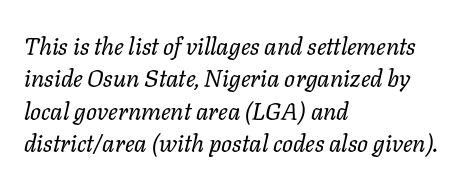
There is no visible air inserted between adjacent glyphs. The baseline area is clear. Vertical spacing — default. Every character sits at an angle, as italics do.
